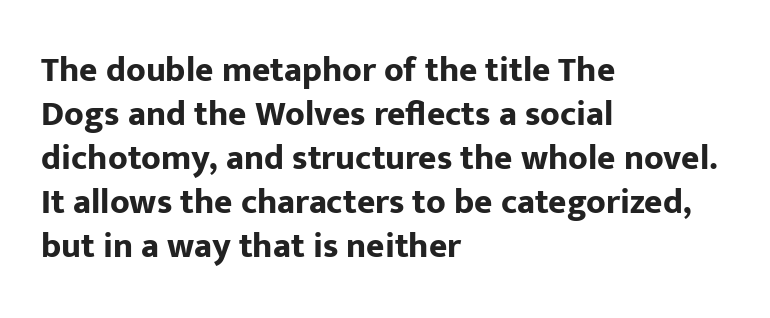
{"serif": "no", "italic": "no", "bold": "yes", "weight": "bold", "width": "normal", "stroke_contrast": "low", "x_height": "medium", "monospaced": "no", "underline": "no", "align": "left", "line_spacing": "normal", "line_spacing_ratio": 1.26, "letter_spacing": "normal", "letter_spacing_em": 0.0, "glyph_px": 35}
